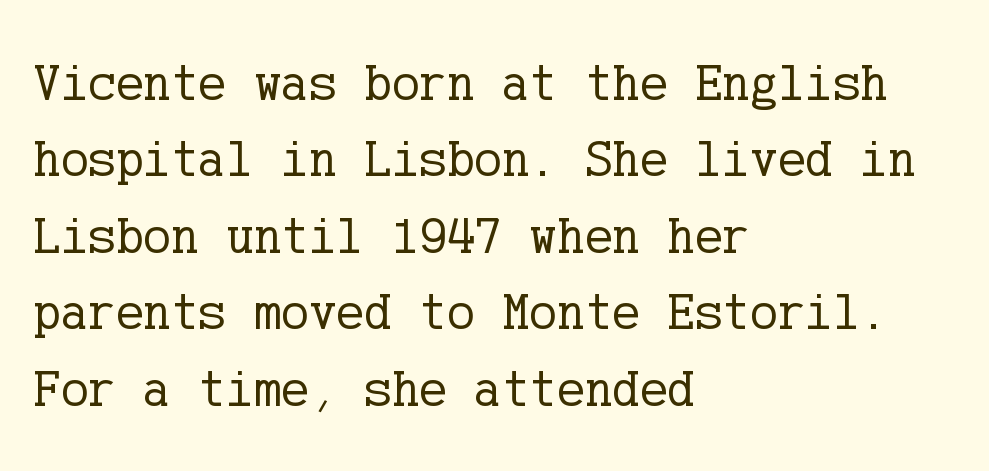
The image shows 52 px regular-weight serif type, upright; set left-aligned, normal line spacing (1.47x), normal letter spacing, not underlined; low stroke contrast and a medium x-height.
